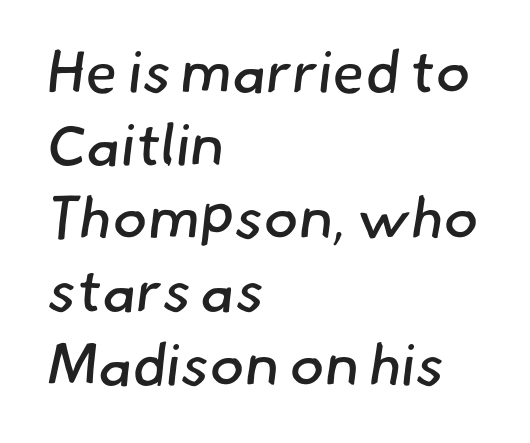
The image shows 59 px regular-weight sans-serif type; set left-aligned, line spacing 1.24x, normal letter spacing, not underlined; low stroke contrast and a small x-height.
